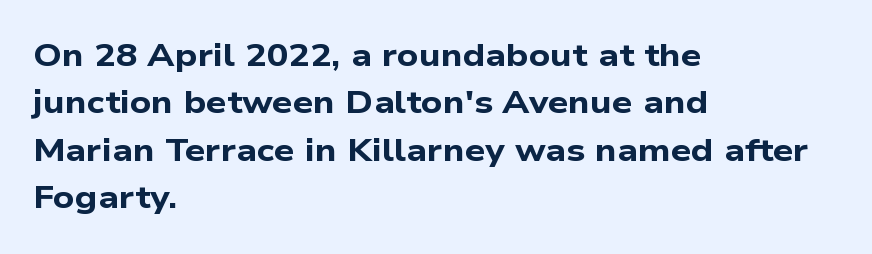
Q: Is the text bold? A: Yes.
Q: Is the typeface a serif or a sans-serif typeface? A: Sans-serif.
Q: Is the text underlined? A: No.
Q: How is the paragraph aligned? A: Left-aligned.
Q: Is the spacing between letters normal or unusually wide? A: Normal.
Q: Is the spacing between lines tight, normal or loose? A: Normal.
Q: Width (condensed, normal, or wide)? A: Wide.
Q: Stroke contrast? A: Low.
Q: x-height? A: Medium.
Q: Monospaced? A: No.
